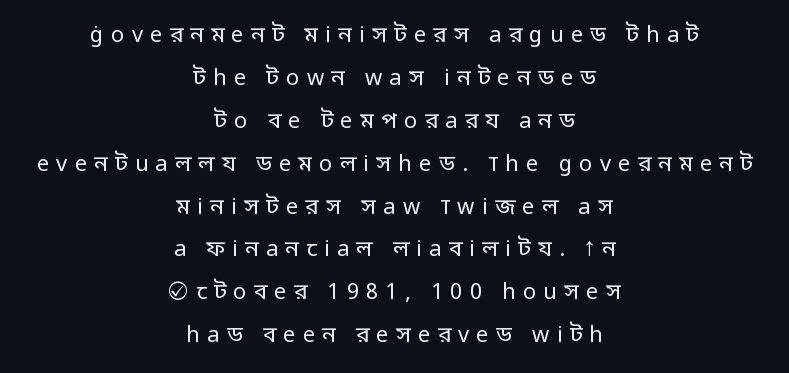
Words appear elongated and porous because spacing is wide. In terms of leading, this rendering errs on the spacious side. The axis of the letterforms is exactly vertical. This sample is center-justified, so both line endings float freely.
